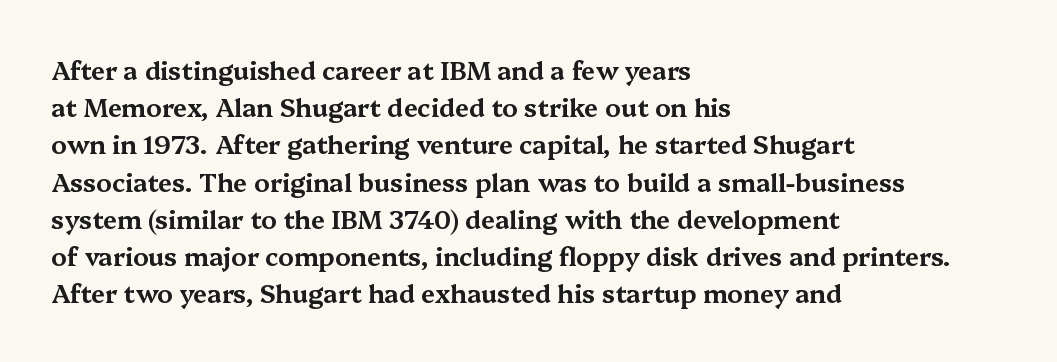
Q: Is the text italic (slanted)? A: No, it is upright.
Q: Is the text underlined? A: No.
Q: How is the paragraph aligned? A: Left-aligned.
Q: Is the spacing between letters normal or unusually wide? A: Normal.
Q: Is the spacing between lines tight, normal or loose? A: Normal.
